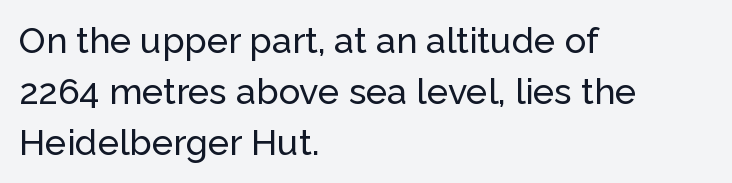
These lines sit exactly where default settings would place them. A typesetter would call this zero additional tracking. The glyphs are unaccompanied by any horizontal stroke below them. You could not count columns in this text — the font is proportionally spaced. Classification — sans serif. Every character sits straight up, as roman type does.
